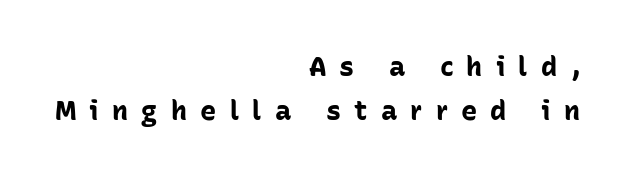
{"italic": "no", "bold": "yes", "underline": "no", "align": "right", "line_spacing": "normal", "line_spacing_ratio": 1.64, "letter_spacing": "wide", "letter_spacing_em": 0.49, "glyph_px": 27}
